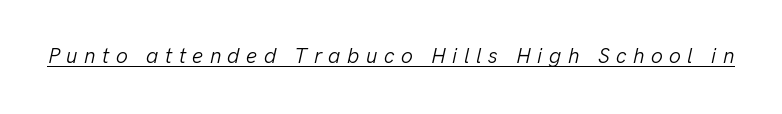
{"italic": "yes", "lean": "right", "slant_degrees": 13, "bold": "no", "underline": "yes", "letter_spacing": "wide", "letter_spacing_em": 0.31, "glyph_px": 21}
